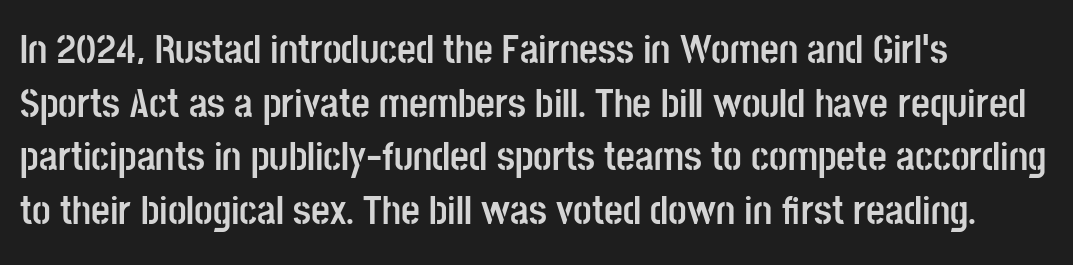
Q: Is the text bold? A: Yes.
Q: Is the text italic (slanted)? A: No, it is upright.
Q: Is the typeface a serif or a sans-serif typeface? A: Sans-serif.
Q: Is the text underlined? A: No.
Q: How is the paragraph aligned? A: Left-aligned.
Q: Is the spacing between letters normal or unusually wide? A: Normal.
Q: Is the spacing between lines tight, normal or loose? A: Normal.
Q: Width (condensed, normal, or wide)? A: Condensed.
Q: Stroke contrast? A: Low.
Q: x-height? A: Large.
Q: Monospaced? A: No.
